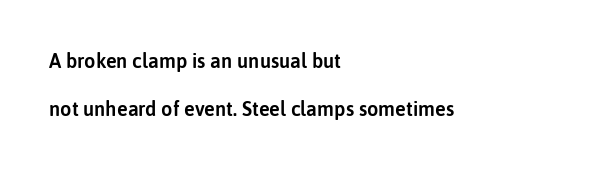
Words appear dense and cohesive because spacing is normal. Honestly, the rows look like they've been pulled way apart. The glyphs are unaccompanied by any horizontal stroke below them. These lines were composed using upright roman letters. The typesetter chose a ragged-right arrangement here.
